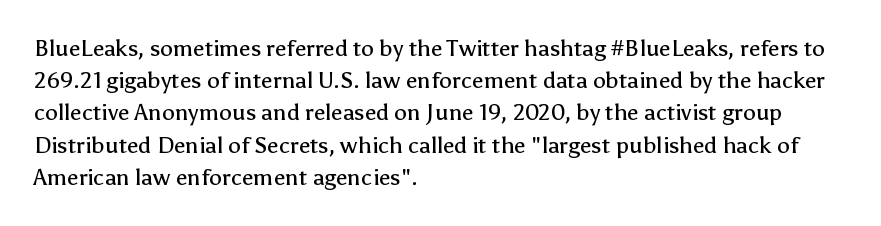
The image shows 23 px text type, upright; set left-aligned, normal line spacing (1.4x), normal letter spacing, not underlined.
